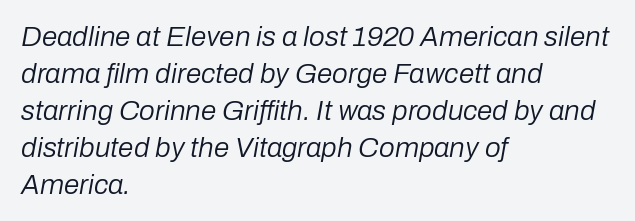
{"italic": "yes", "lean": "right", "slant_degrees": 10, "bold": "no", "weight": "regular", "width": "normal", "stroke_contrast": "low", "x_height": "medium", "monospaced": "no", "underline": "no", "align": "left", "line_spacing": "normal", "line_spacing_ratio": 1.32, "letter_spacing": "normal", "letter_spacing_em": 0.0, "glyph_px": 28}
